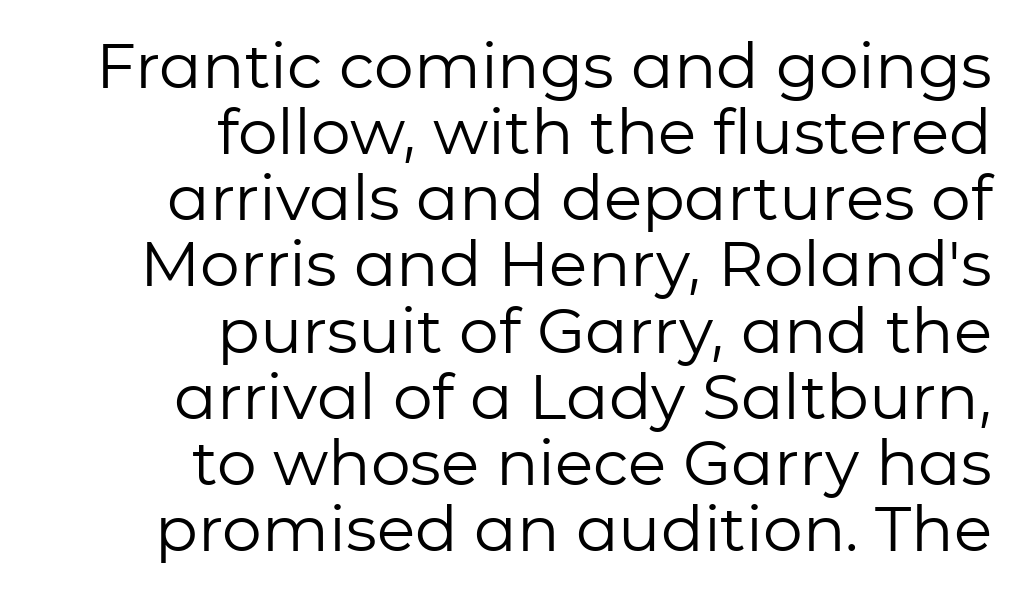
The image shows 63 px regular-weight sans-serif type, upright; set right-aligned, tight line spacing (1.05x), normal letter spacing, not underlined; low stroke contrast and a medium x-height.
